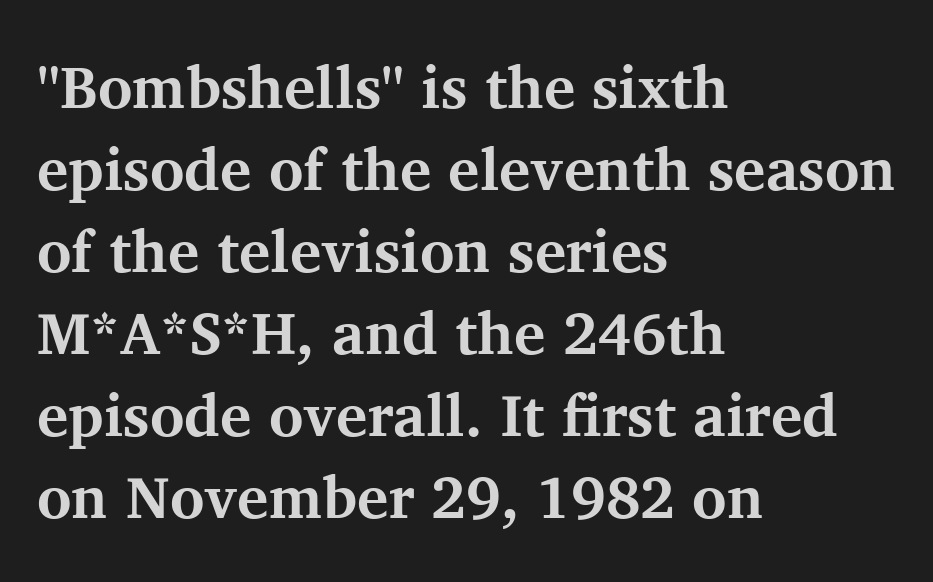
The compositor pushed each line to the left boundary. A typesetter would label this face a serif. Horizontal bands of white between lines are of average thickness. The string is rendered with underlining switched off.
